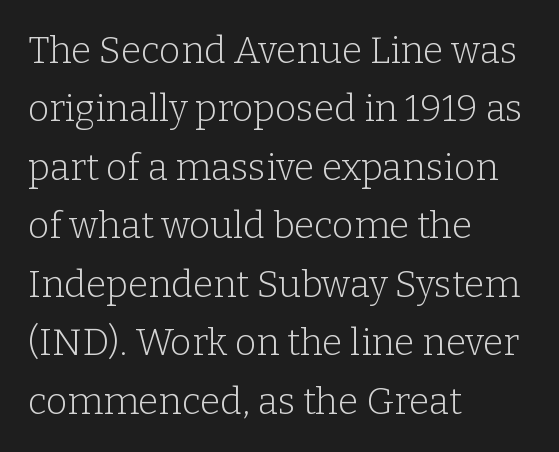
Q: Is the text bold? A: No.
Q: Is the text italic (slanted)? A: No, it is upright.
Q: Is the typeface a serif or a sans-serif typeface? A: Serif.
Q: Is the text underlined? A: No.
Q: How is the paragraph aligned? A: Left-aligned.
Q: Is the spacing between letters normal or unusually wide? A: Normal.
Q: Is the spacing between lines tight, normal or loose? A: Normal.
Q: Width (condensed, normal, or wide)? A: Normal.
Q: Stroke contrast? A: Low.
Q: x-height? A: Medium.
Q: Monospaced? A: No.
